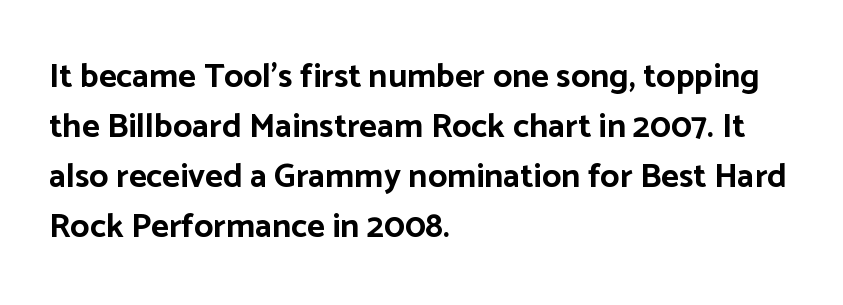
{"serif": "no", "italic": "no", "bold": "yes", "weight": "bold", "width": "normal", "stroke_contrast": "low", "x_height": "medium", "monospaced": "no", "underline": "no", "align": "left", "line_spacing": "normal", "line_spacing_ratio": 1.47, "letter_spacing": "normal", "letter_spacing_em": 0.0, "glyph_px": 34}
